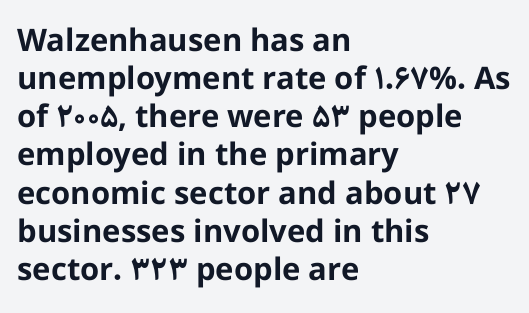
{"serif": "no", "italic": "no", "bold": "yes", "weight": "bold", "width": "normal", "stroke_contrast": "low", "x_height": "medium", "monospaced": "no", "underline": "no", "align": "left", "line_spacing_ratio": 1.23, "letter_spacing": "normal", "letter_spacing_em": 0.0, "glyph_px": 31}
